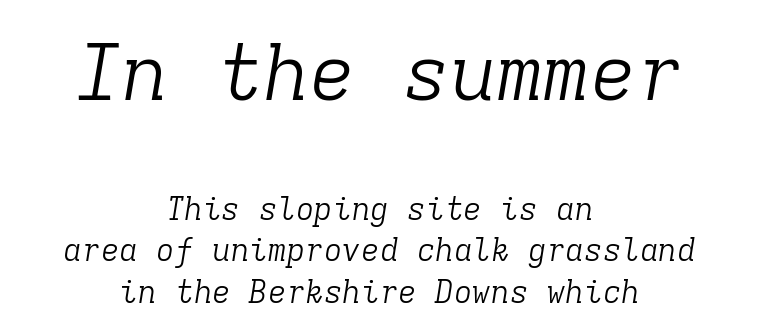
{"serif": "yes", "italic": "yes", "lean": "right", "slant_degrees": 9, "bold": "no", "weight": "light", "width": "normal", "stroke_contrast": "low", "x_height": "medium", "monospaced": "yes", "underline": "no", "align": "center", "line_spacing": "normal", "line_spacing_ratio": 1.33, "letter_spacing": "normal", "letter_spacing_em": 0.0, "larger_block": "first", "size_ratio": 2.52, "glyph_px": 78}
